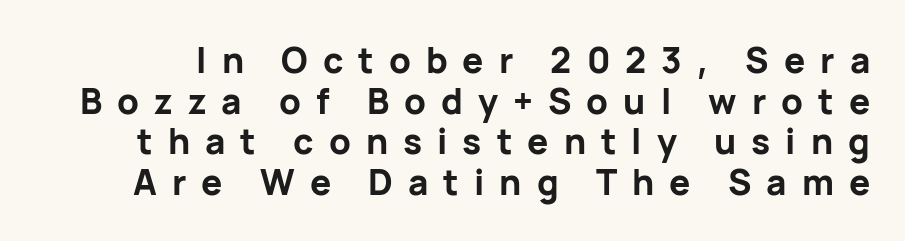
The image shows 35 px bold sans-serif type, upright; set line spacing 1.16x, unusually wide letter spacing (+0.43 em), not underlined; low stroke contrast and a medium x-height.
